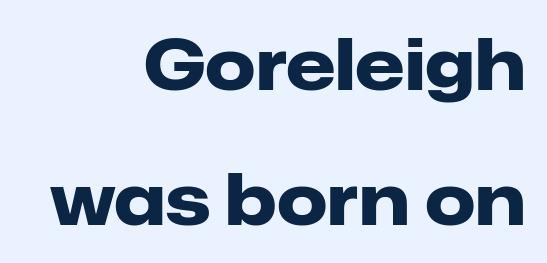
You can tell it's not italic because the verticals are truly vertical. These lines stack with their right ends in a neat column. The letters are bold, with thick, heavy strokes. You could not count columns in this text — the font is proportionally spaced.
